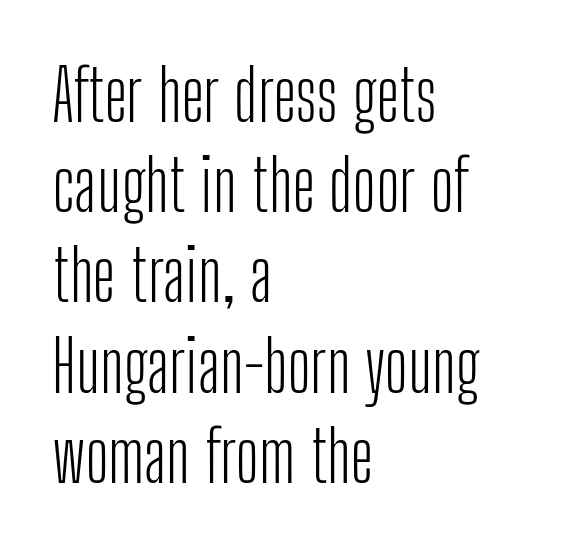
Q: Is the text bold? A: No.
Q: Is the text italic (slanted)? A: No, it is upright.
Q: Is the typeface a serif or a sans-serif typeface? A: Sans-serif.
Q: Is the text underlined? A: No.
Q: How is the paragraph aligned? A: Left-aligned.
Q: Is the spacing between letters normal or unusually wide? A: Normal.
Q: Is the spacing between lines tight, normal or loose? A: Normal.
Q: Width (condensed, normal, or wide)? A: Condensed.
Q: Stroke contrast? A: Low.
Q: x-height? A: Medium.
Q: Monospaced? A: No.
